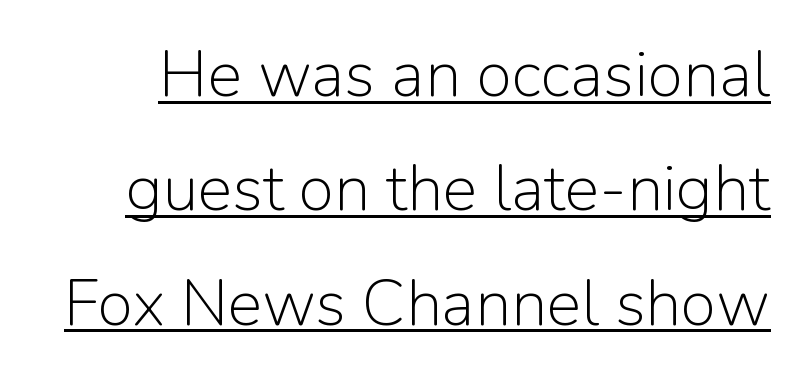
The image shows 65 px light sans-serif type, upright; set line spacing 1.76x, normal letter spacing, underlined; low stroke contrast and a medium x-height.
